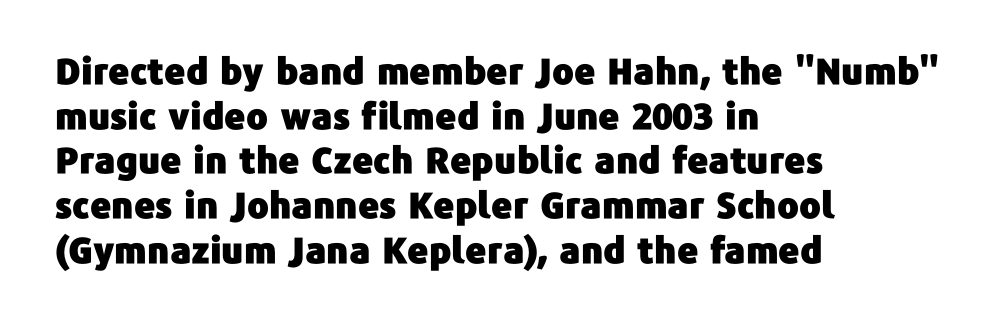
Q: Is the text italic (slanted)? A: No, it is upright.
Q: Is the typeface a serif or a sans-serif typeface? A: Sans-serif.
Q: Is the text underlined? A: No.
Q: How is the paragraph aligned? A: Left-aligned.
Q: Is the spacing between letters normal or unusually wide? A: Normal.
Q: Width (condensed, normal, or wide)? A: Normal.
Q: Stroke contrast? A: Low.
Q: x-height? A: Medium.
Q: Monospaced? A: No.
